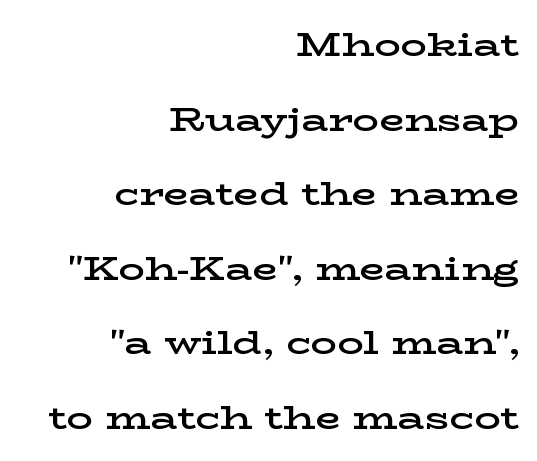
The image shows 33 px semibold, wide serif type, upright; set right-aligned, loose line spacing (2.26x), normal letter spacing, not underlined; low stroke contrast and a medium x-height.
